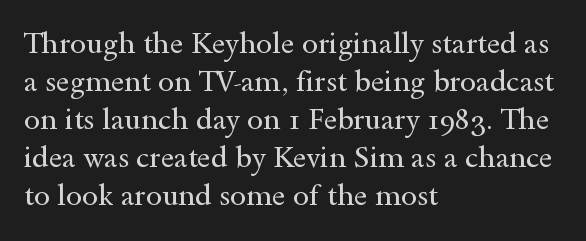
Q: Is the text bold? A: No.
Q: Is the text italic (slanted)? A: No, it is upright.
Q: Is the typeface a serif or a sans-serif typeface? A: Serif.
Q: Is the text underlined? A: No.
Q: How is the paragraph aligned? A: Left-aligned.
Q: Is the spacing between letters normal or unusually wide? A: Normal.
Q: Is the spacing between lines tight, normal or loose? A: Normal.
Q: Width (condensed, normal, or wide)? A: Wide.
Q: x-height? A: Small.
Q: Monospaced? A: No.
